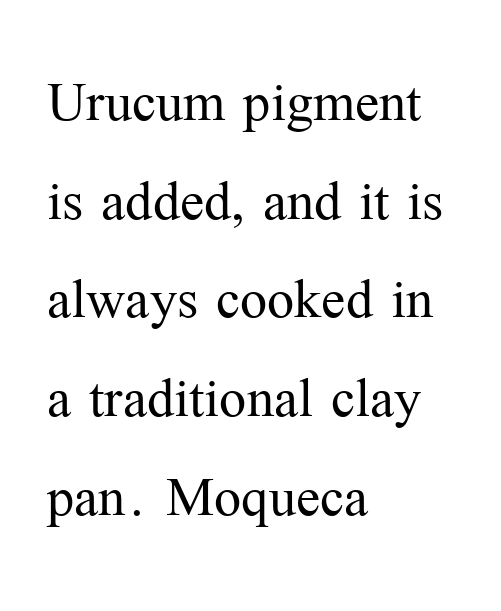
Q: Is the text bold? A: No.
Q: Is the text italic (slanted)? A: No, it is upright.
Q: Is the typeface a serif or a sans-serif typeface? A: Serif.
Q: Is the text underlined? A: No.
Q: How is the paragraph aligned? A: Left-aligned.
Q: Is the spacing between letters normal or unusually wide? A: Normal.
Q: Is the spacing between lines tight, normal or loose? A: Normal.
Q: Width (condensed, normal, or wide)? A: Normal.
Q: Stroke contrast? A: Medium.
Q: x-height? A: Medium.
Q: Monospaced? A: No.
